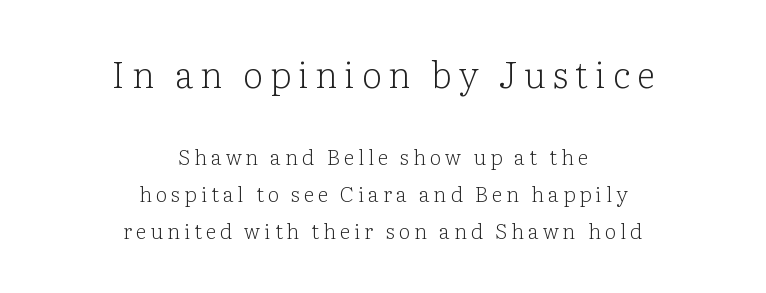
These lines are composed in type with serifs. Do the characters align in a grid? No, the font is proportional. Line starts and ends both wander, symmetrically. Counters stay open thanks to moderate or lighter strokes. When letters stand straight like this, we call the style roman or upright.
